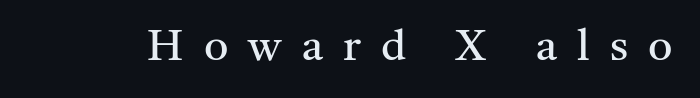
The characters are drawn with everyday or finer stroke widths. Plain, unruled lines of type. Examine the stroke ends and you'll spot serifs. Ascenders rise straight up at ninety degrees.
